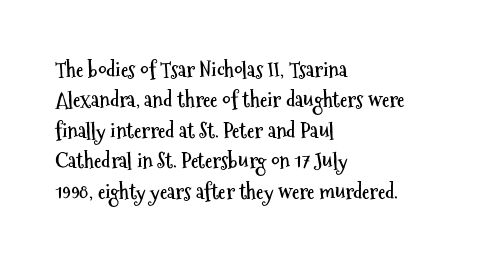
The image shows 21 px bold type, upright; set left-aligned, normal line spacing (1.45x), normal letter spacing, not underlined.
